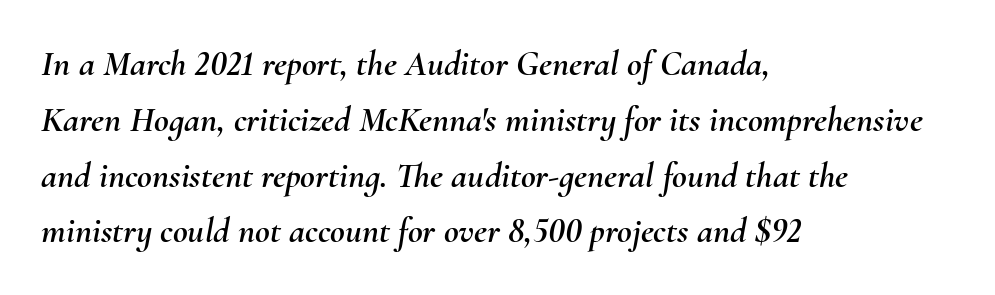
{"italic": "yes", "lean": "right", "slant_degrees": 10, "width": "normal", "stroke_contrast": "medium", "x_height": "small", "monospaced": "no", "underline": "no", "align": "left", "line_spacing": "normal", "line_spacing_ratio": 1.55, "letter_spacing": "normal", "letter_spacing_em": 0.0, "glyph_px": 36}
